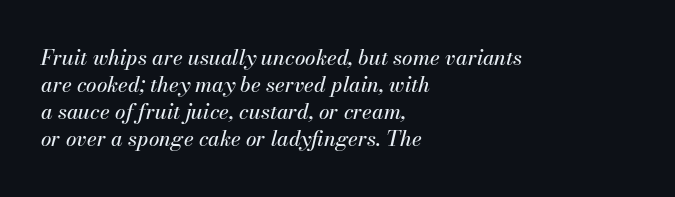
Q: Is the text italic (slanted)? A: Yes, it leans right by about 13 degrees.
Q: Is the text underlined? A: No.
Q: How is the paragraph aligned? A: Left-aligned.
Q: Is the spacing between letters normal or unusually wide? A: Normal.
Q: Is the spacing between lines tight, normal or loose? A: Normal.
